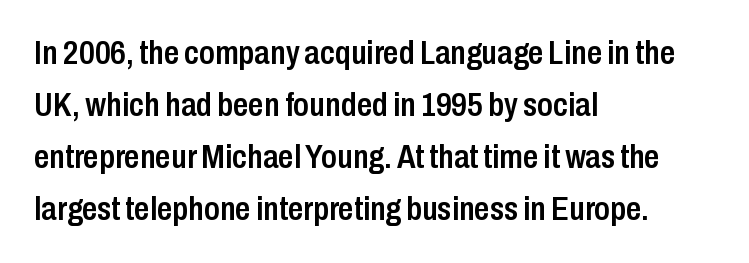
One glance says typical: line gaps are just what's usual. Designer's note — italics off, roman on. The rendering anchors every line to the left-hand side. The typeface chosen for these lines omits serifs. Lines of text with bare space underneath.
